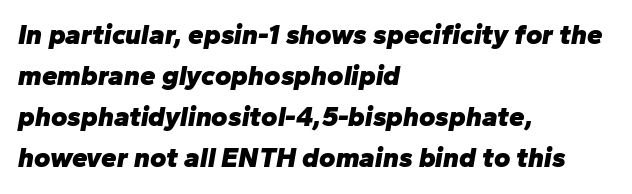
Q: Is the text bold? A: Yes.
Q: Is the text italic (slanted)? A: Yes, it leans right by about 10 degrees.
Q: Is the text underlined? A: No.
Q: How is the paragraph aligned? A: Left-aligned.
Q: Is the spacing between letters normal or unusually wide? A: Normal.
Q: Is the spacing between lines tight, normal or loose? A: Normal.
Q: Width (condensed, normal, or wide)? A: Normal.
Q: Stroke contrast? A: Low.
Q: x-height? A: Medium.
Q: Monospaced? A: No.
